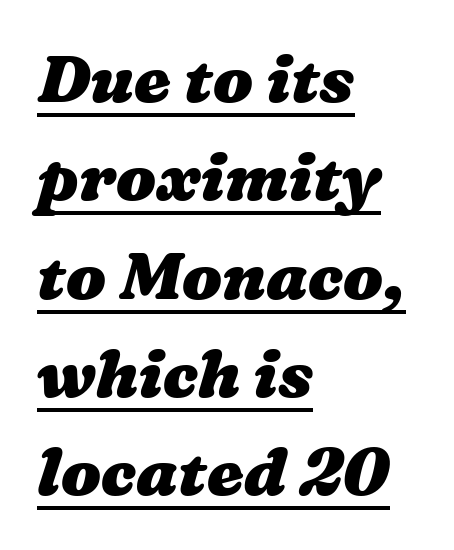
Q: Is the text bold? A: Yes.
Q: Is the text underlined? A: Yes.
Q: How is the paragraph aligned? A: Left-aligned.
Q: Is the spacing between letters normal or unusually wide? A: Normal.
Q: Is the spacing between lines tight, normal or loose? A: Normal.
Q: Width (condensed, normal, or wide)? A: Wide.
Q: Stroke contrast? A: Medium.
Q: x-height? A: Medium.
Q: Monospaced? A: No.
